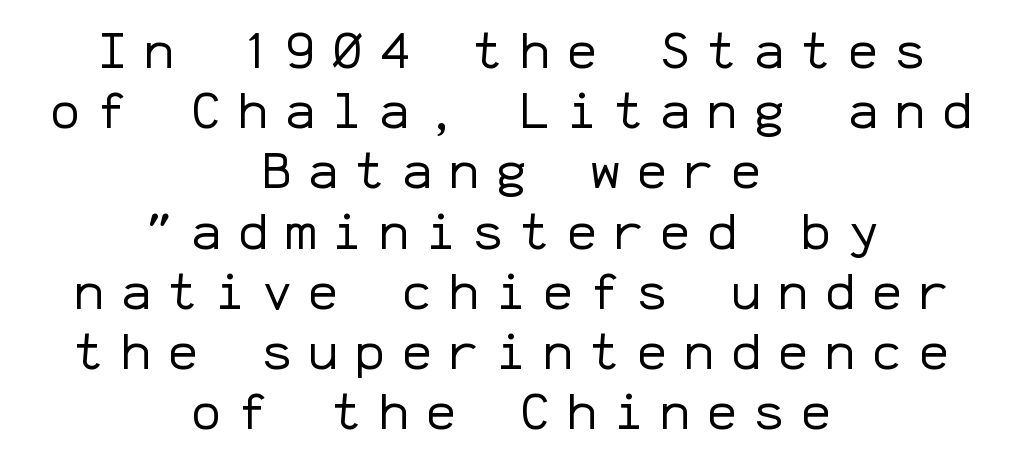
The gap between lines stays unmarked. Heft: none added — not bold. The designer went with a sans here, leaving each stem footless. You could count columns in this text — the font is strictly monospaced. The font's upright variant was chosen for this text.
